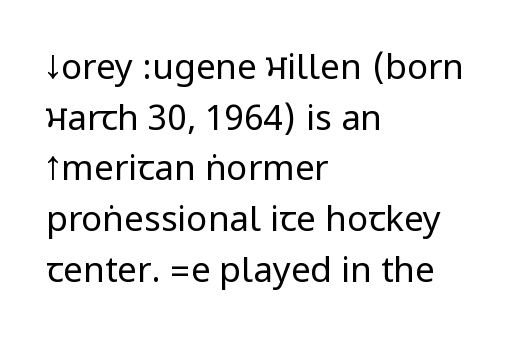
The image shows 35 px regular-weight, condensed sans-serif type, upright; set left-aligned, normal line spacing (1.45x), normal letter spacing, not underlined; low stroke contrast.
